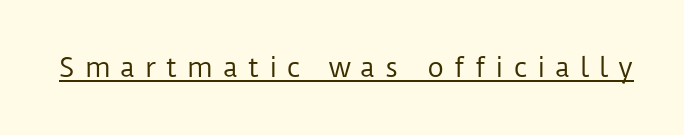
Q: Is the text bold? A: No.
Q: Is the text italic (slanted)? A: No, it is upright.
Q: Is the text underlined? A: Yes.
Q: Is the spacing between letters normal or unusually wide? A: Unusually wide.
